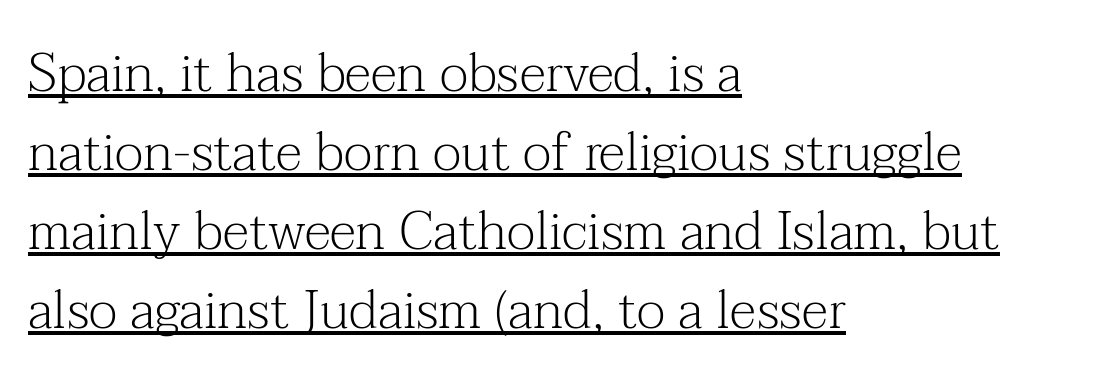
The image shows 53 px light serif type, upright; set left-aligned, normal line spacing (1.49x), normal letter spacing, underlined; medium stroke contrast and a medium x-height.
